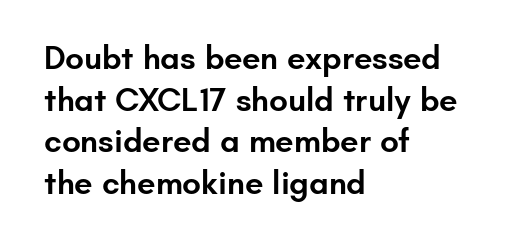
The image shows 33 px semibold sans-serif type, upright; set left-aligned, normal line spacing (1.26x), normal letter spacing, not underlined; low stroke contrast and a small x-height.
